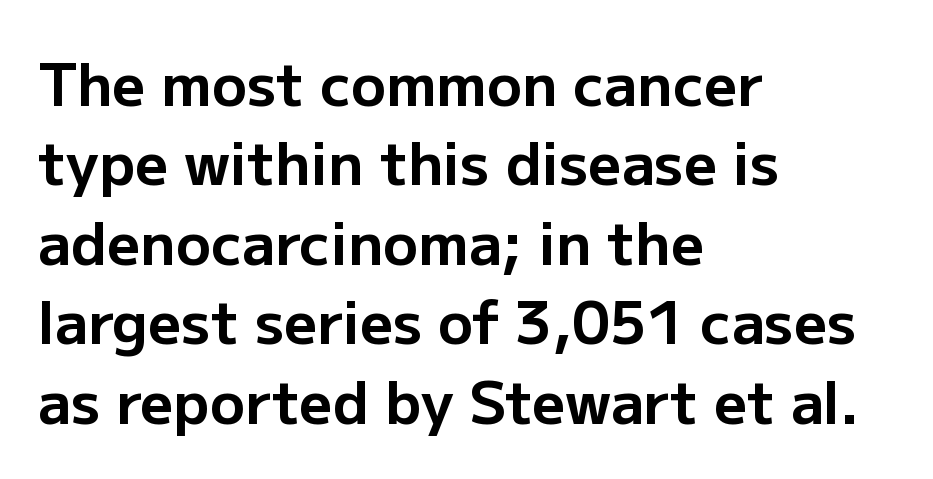
{"serif": "no", "italic": "no", "bold": "yes", "weight": "bold", "width": "normal", "stroke_contrast": "low", "x_height": "medium", "monospaced": "no", "underline": "no", "align": "left", "line_spacing": "normal", "line_spacing_ratio": 1.37, "letter_spacing": "normal", "letter_spacing_em": 0.0, "glyph_px": 58}
